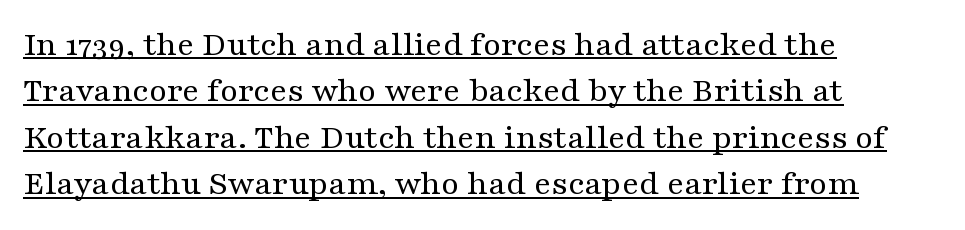
{"serif": "yes", "italic": "no", "bold": "no", "weight": "regular", "width": "wide", "stroke_contrast": "medium", "x_height": "medium", "monospaced": "no", "underline": "yes", "align": "left", "line_spacing": "normal", "line_spacing_ratio": 1.29, "letter_spacing": "normal", "letter_spacing_em": 0.0, "glyph_px": 36}
